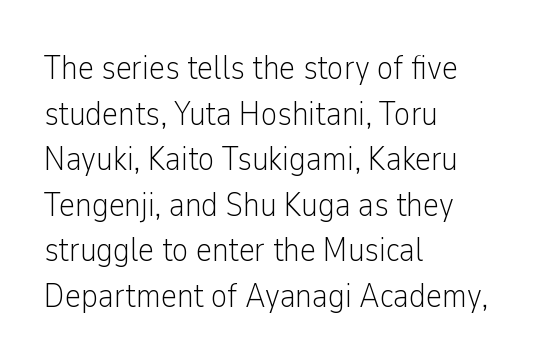
Between one letter and the next there's only the usual sliver of space. Students, observe: this is what conventionally led text looks like. You could not count columns in this text — the font is proportionally spaced. The paragraph has a hard left edge and a soft right edge. The space directly below the letters is spotless.
